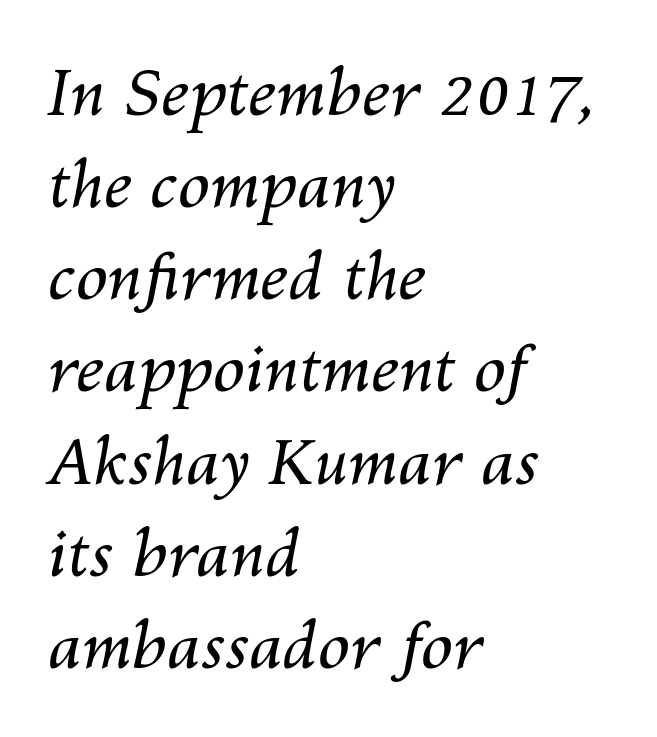
Q: Is the text bold? A: No.
Q: Is the text italic (slanted)? A: Yes, it leans right by about 10 degrees.
Q: Is the text underlined? A: No.
Q: How is the paragraph aligned? A: Left-aligned.
Q: Is the spacing between letters normal or unusually wide? A: Normal.
Q: Is the spacing between lines tight, normal or loose? A: Normal.
Q: Width (condensed, normal, or wide)? A: Normal.
Q: Stroke contrast? A: Medium.
Q: x-height? A: Medium.
Q: Monospaced? A: No.
